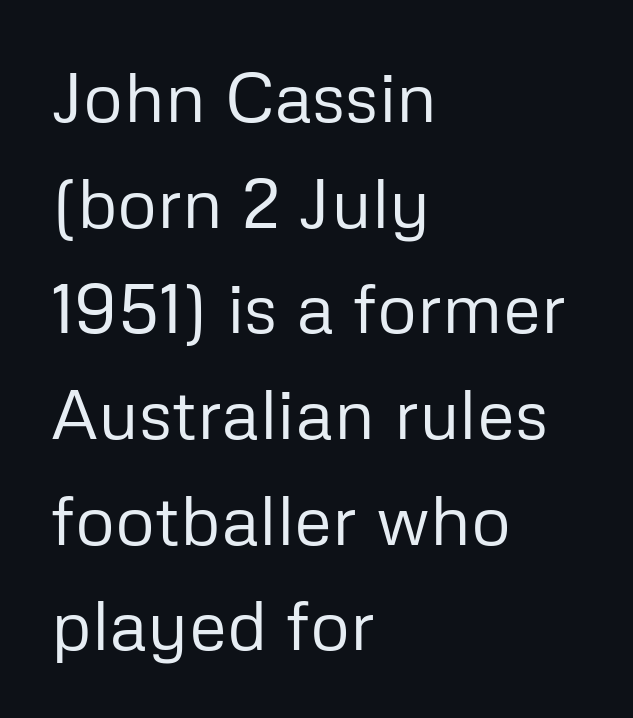
The image shows 70 px regular-weight sans-serif type, upright; set left-aligned, normal line spacing (1.51x), normal letter spacing, not underlined; low stroke contrast and a medium x-height.
